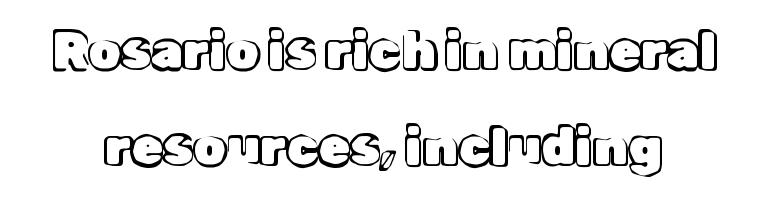
{"italic": "no", "width": "normal", "x_height": "medium", "monospaced": "no", "underline": "no", "line_spacing_ratio": 1.88, "letter_spacing": "normal", "letter_spacing_em": 0.0, "glyph_px": 51}
